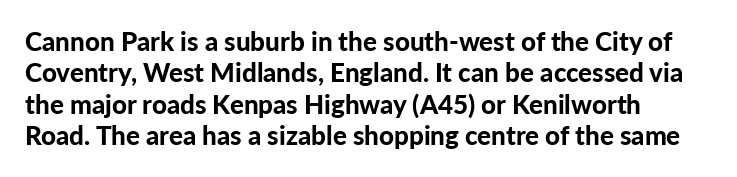
The image shows 26 px bold type, upright; set left-aligned, line spacing 1.21x, normal letter spacing, not underlined.
